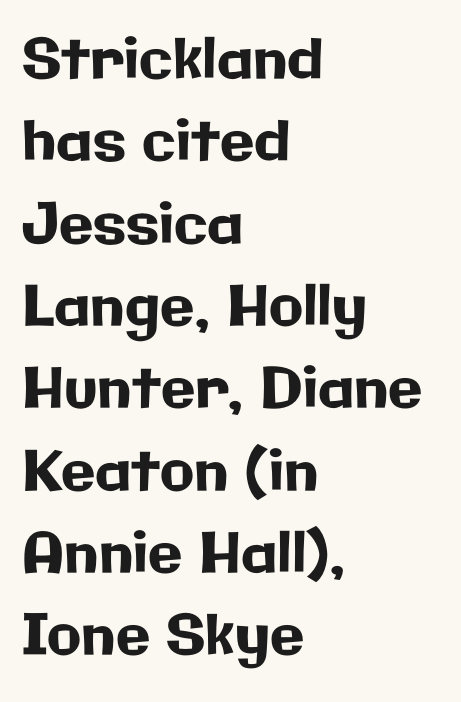
{"serif": "no", "italic": "no", "width": "normal", "stroke_contrast": "low", "x_height": "medium", "monospaced": "no", "underline": "no", "align": "left", "line_spacing": "normal", "line_spacing_ratio": 1.47, "letter_spacing": "normal", "letter_spacing_em": 0.0, "glyph_px": 56}
